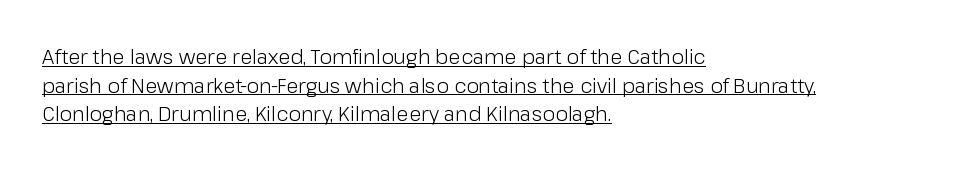
Default kerning and tracking; the words read as compact shapes. These lines were composed using upright roman letters. Somebody hit Ctrl+U on this one — the words are underlined. If you measured baseline to baseline, you'd find a middling distance. The setting favours the left margin, as ordinary paragraphs usually do.
